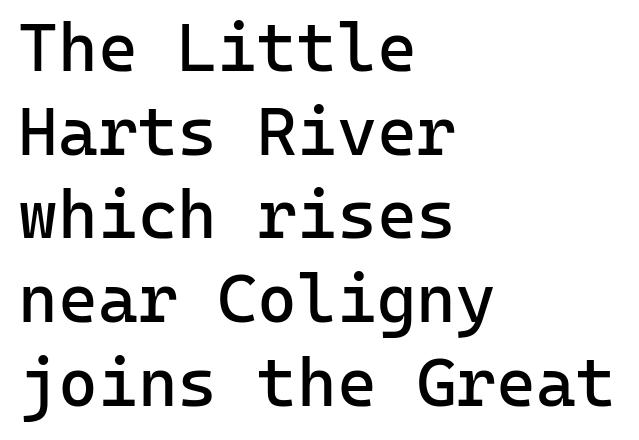
Q: Is the text bold? A: No.
Q: Is the text italic (slanted)? A: No, it is upright.
Q: Is the typeface a serif or a sans-serif typeface? A: Sans-serif.
Q: Is the text underlined? A: No.
Q: How is the paragraph aligned? A: Left-aligned.
Q: Is the spacing between letters normal or unusually wide? A: Normal.
Q: Width (condensed, normal, or wide)? A: Normal.
Q: Stroke contrast? A: Low.
Q: x-height? A: Medium.
Q: Monospaced? A: Yes.
